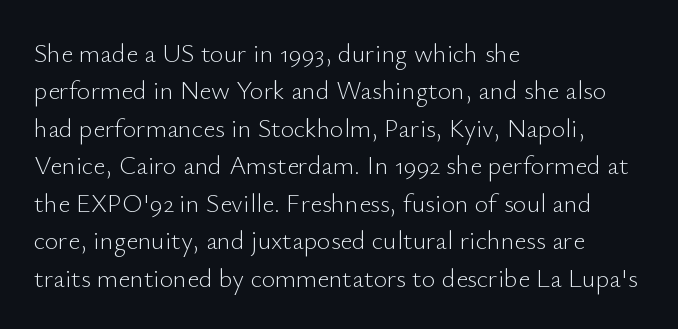
The image shows 26 px text type, upright; set left-aligned, normal line spacing (1.44x), normal letter spacing, not underlined.
